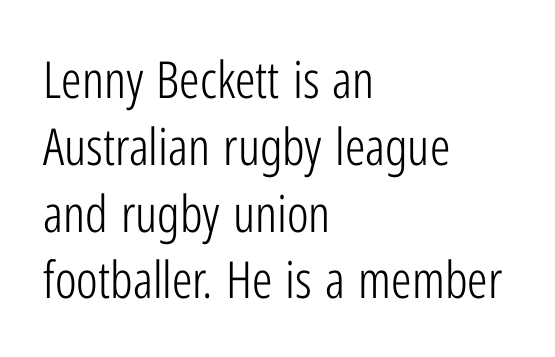
The text was rendered using a sans face with plain stroke endings. Unmarked baselines from the first word to the last. Varying glyph widths throughout — classic text-font behaviour. Is the letter spacing exaggerated? No — it looks like the ordinary default. The designer left line spacing at the default. Summary of weight: not heavy and not bold.
